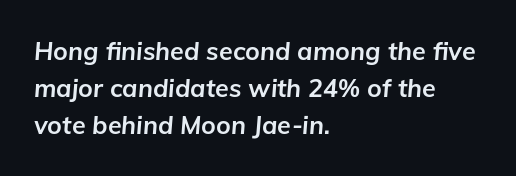
{"italic": "yes", "lean": "right", "slant_degrees": 5, "bold": "yes", "underline": "no", "align": "left", "line_spacing": "normal", "line_spacing_ratio": 1.49, "letter_spacing": "normal", "letter_spacing_em": 0.0, "glyph_px": 25}
